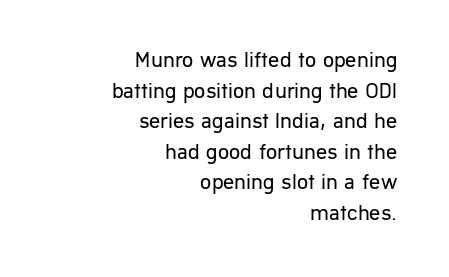
The image shows 22 px text type, upright; set right-aligned, normal line spacing (1.39x), normal letter spacing, not underlined.
